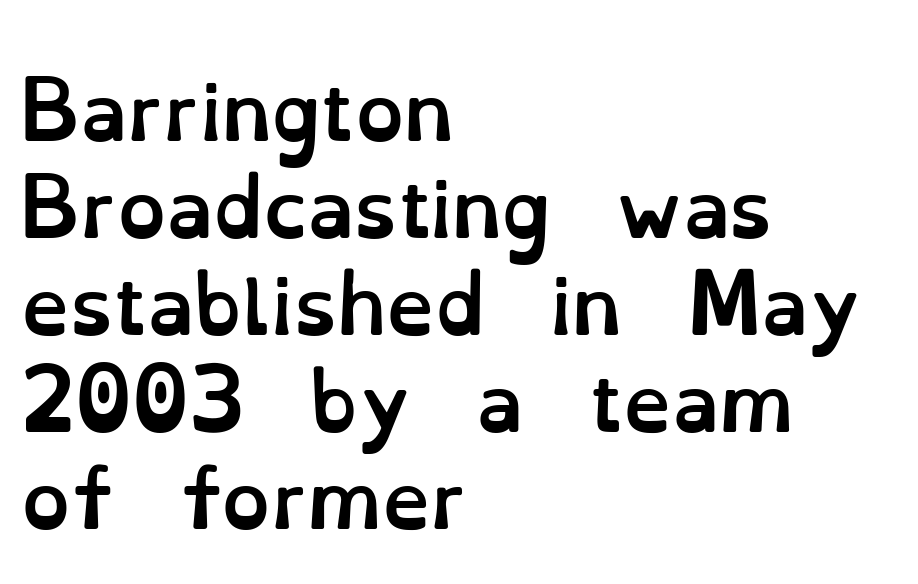
Q: Is the text bold? A: Yes.
Q: Is the text italic (slanted)? A: No, it is upright.
Q: Is the text underlined? A: No.
Q: How is the paragraph aligned? A: Left-aligned.
Q: Is the spacing between letters normal or unusually wide? A: Normal.
Q: Is the spacing between lines tight, normal or loose? A: Normal.
Q: Width (condensed, normal, or wide)? A: Normal.
Q: Stroke contrast? A: Low.
Q: x-height? A: Small.
Q: Monospaced? A: No.
